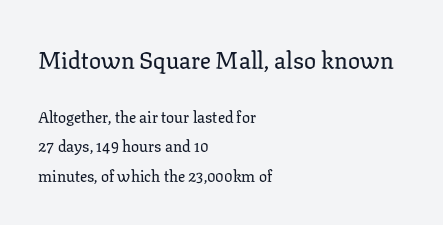
The image shows 24 px text type, upright; set left-aligned, line spacing 1.85x, normal letter spacing, not underlined; the first (top) block is 1.5x larger.
